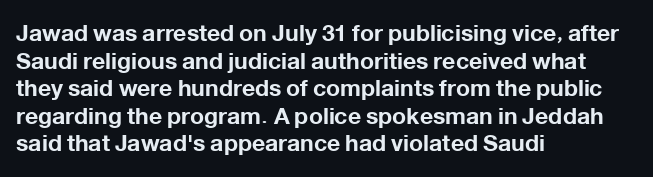
The image shows 23 px bold type, upright; set left-aligned, line spacing 1.2x, normal letter spacing, not underlined.
